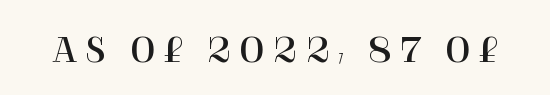
The specimen reads as upright at a glance. The foot of each line stays bare and open. Here the designer chose a conventional face with non-uniform glyph widths. You can tell from the footed stems that serif type was used.
